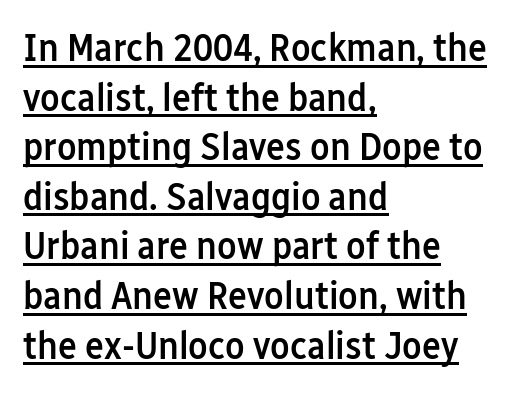
Q: Is the text bold? A: Semi-bold.
Q: Is the text italic (slanted)? A: No, it is upright.
Q: Is the typeface a serif or a sans-serif typeface? A: Sans-serif.
Q: Is the text underlined? A: Yes.
Q: How is the paragraph aligned? A: Left-aligned.
Q: Is the spacing between letters normal or unusually wide? A: Normal.
Q: Width (condensed, normal, or wide)? A: Condensed.
Q: Stroke contrast? A: Low.
Q: x-height? A: Medium.
Q: Monospaced? A: No.
